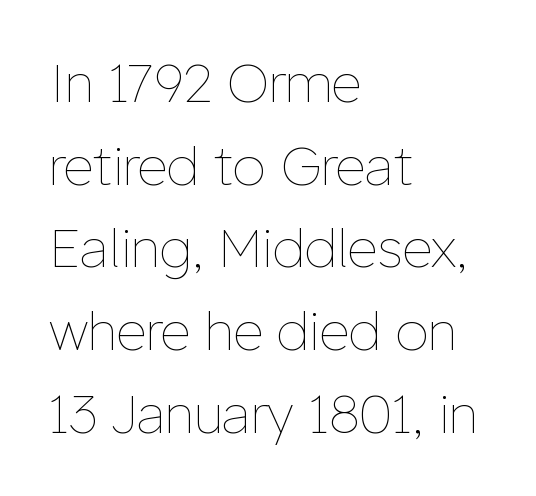
Heft: none added — not bold. Honestly, the row spacing looks completely unremarkable. Posture: upright roman. Decoration check: the copy has no underline. Proportional: the letters do not fall into vertical columns. Is the letter spacing exaggerated? No — it looks like the ordinary default.
